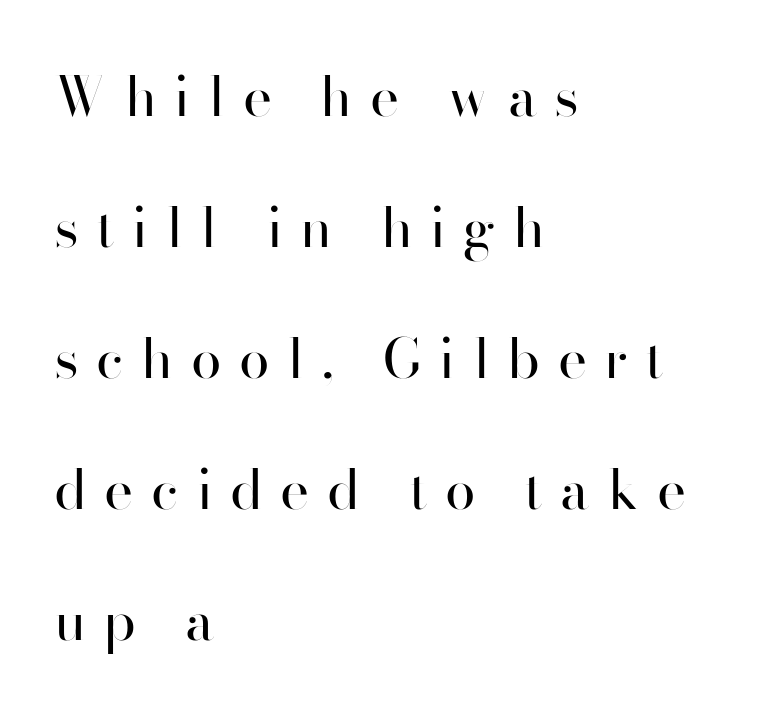
{"serif": "no", "italic": "no", "bold": "no", "weight": "regular", "width": "normal", "stroke_contrast": "high", "x_height": "small", "monospaced": "no", "underline": "no", "align": "left", "line_spacing": "loose", "line_spacing_ratio": 2.38, "letter_spacing": "wide", "letter_spacing_em": 0.32, "glyph_px": 55}
